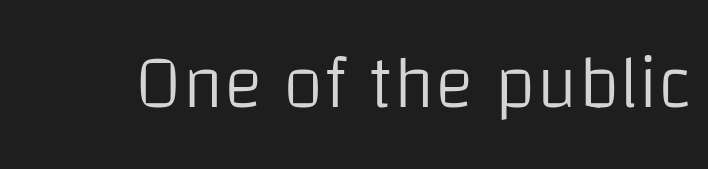
Q: Is the text bold? A: No.
Q: Is the text italic (slanted)? A: No, it is upright.
Q: Is the typeface a serif or a sans-serif typeface? A: Sans-serif.
Q: Is the text underlined? A: No.
Q: Is the spacing between letters normal or unusually wide? A: Normal.
Q: Width (condensed, normal, or wide)? A: Normal.
Q: Stroke contrast? A: Low.
Q: x-height? A: Large.
Q: Monospaced? A: No.
